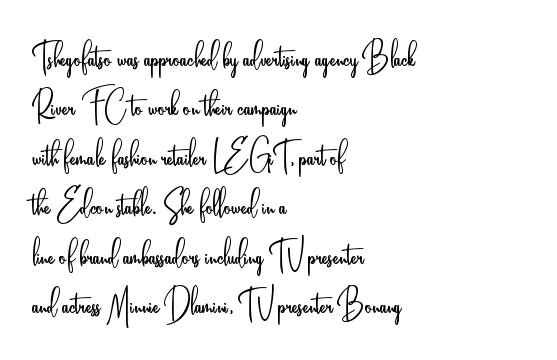
Q: Is the text bold? A: No.
Q: Is the typeface a serif or a sans-serif typeface? A: Sans-serif.
Q: Is the text underlined? A: No.
Q: How is the paragraph aligned? A: Left-aligned.
Q: Is the spacing between letters normal or unusually wide? A: Normal.
Q: Is the spacing between lines tight, normal or loose? A: Tight.
Q: Width (condensed, normal, or wide)? A: Condensed.
Q: Stroke contrast? A: Low.
Q: x-height? A: Small.
Q: Monospaced? A: No.
